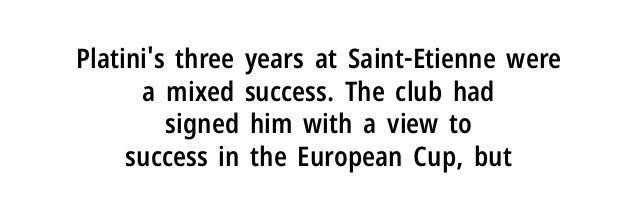
{"italic": "no", "bold": "semi", "underline": "no", "align": "center", "line_spacing_ratio": 1.21, "letter_spacing": "normal", "letter_spacing_em": 0.0, "glyph_px": 27}
